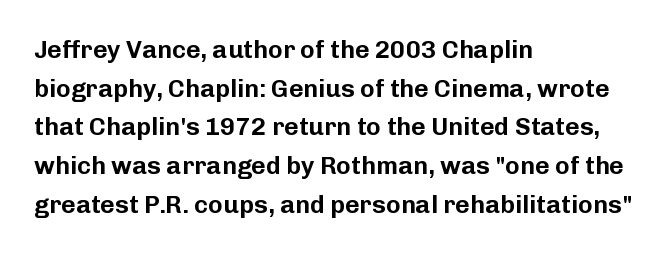
The image shows 25 px text type, upright; set left-aligned, normal line spacing (1.55x), normal letter spacing, not underlined.
